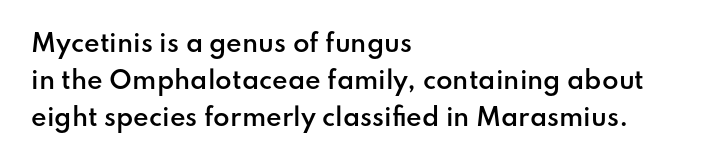
Q: Is the text bold? A: Semi-bold.
Q: Is the text italic (slanted)? A: No, it is upright.
Q: Is the text underlined? A: No.
Q: How is the paragraph aligned? A: Left-aligned.
Q: Is the spacing between letters normal or unusually wide? A: Normal.
Q: Is the spacing between lines tight, normal or loose? A: Normal.
